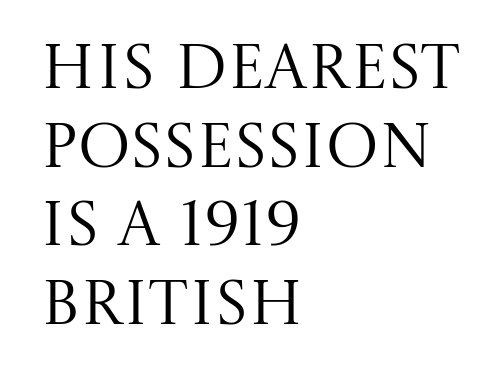
{"serif": "yes", "italic": "no", "bold": "no", "weight": "regular", "width": "normal", "stroke_contrast": "medium", "x_height": "large", "monospaced": "no", "underline": "no", "align": "left", "line_spacing": "normal", "line_spacing_ratio": 1.25, "letter_spacing": "normal", "letter_spacing_em": 0.0, "glyph_px": 63}
